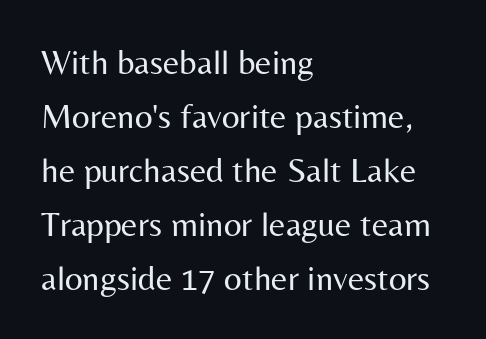
The ragged edge is on the right, which tells us the setting is flush left. Underline: absent. Ordinary non-slanted type is in use. Typographically, this falls in the sans-serif category. Honestly, the row spacing looks completely unremarkable.
